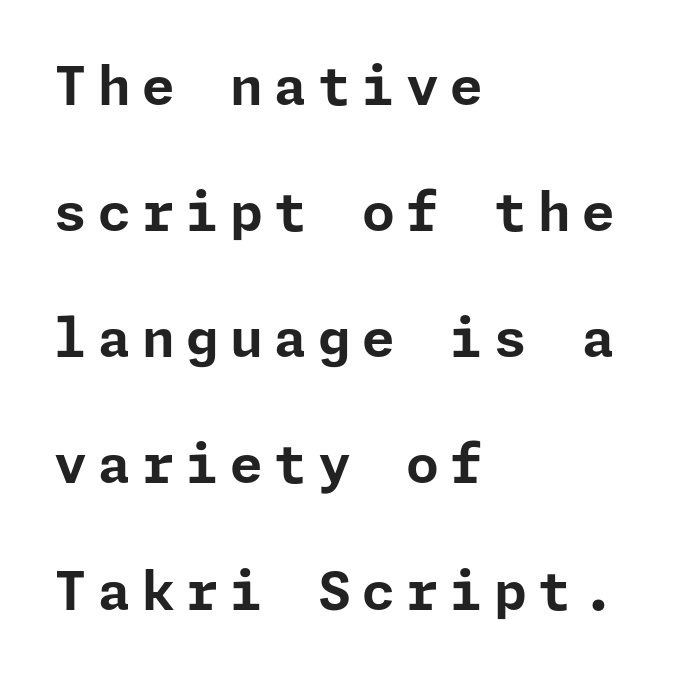
{"serif": "no", "italic": "no", "bold": "yes", "weight": "bold", "width": "normal", "stroke_contrast": "low", "x_height": "medium", "underline": "no", "align": "left", "line_spacing": "loose", "line_spacing_ratio": 2.38, "letter_spacing": "wide", "letter_spacing_em": 0.21, "glyph_px": 53}
